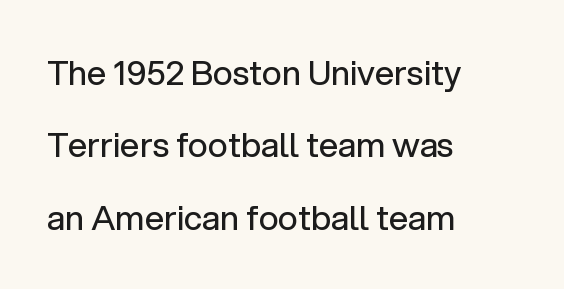
Each letter keeps its own natural width here, so spacing adapts to shape. Line beginnings align vertically; line endings do not. Notice how the stems are strictly vertical — no italics here. The line-height multiplier appears high, well above default. The glyphs are unaccompanied by any horizontal stroke below them.
